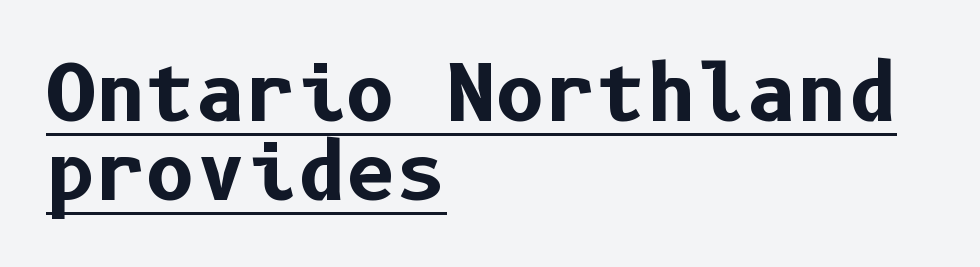
The image shows 77 px bold sans-serif type, upright; set left-aligned, tight line spacing (1.03x), normal letter spacing, underlined; low stroke contrast and a medium x-height.
